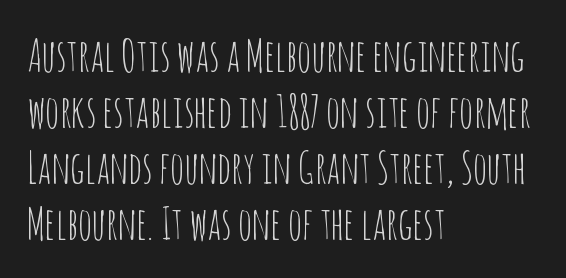
This rendering features lettering with no underline. The letters stand straight up with perfectly vertical stems. The passage shown is typed in a proportional face where columns would drift. Is there much room between lines? A standard amount, neither cramped nor airy. Weight: not bold — regular or lighter. A typesetter would label this face a sans.
